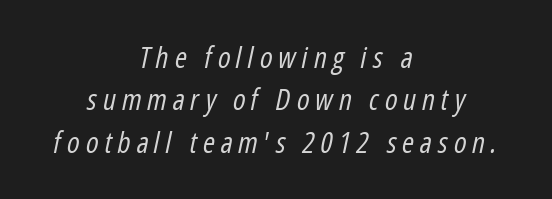
Teacher's note: observe the equal gaps on both sides — that is centered alignment. Yep, that's italic — everything's leaning. Think of a printed novel: that variable character pitch is what you see here. This rendering features lettering with no underline. There is plenty of visible air inserted between adjacent glyphs. The lines sit at an ordinary, default distance from one another.
